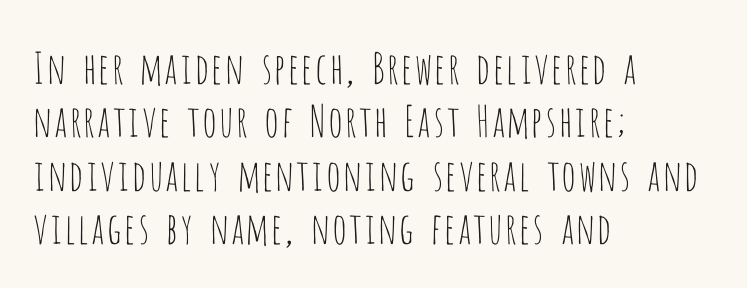
{"serif": "no", "italic": "no", "bold": "no", "weight": "thin", "width": "condensed", "stroke_contrast": "low", "x_height": "large", "monospaced": "no", "underline": "no", "align": "left", "line_spacing_ratio": 1.24, "letter_spacing": "normal", "letter_spacing_em": 0.0, "glyph_px": 43}
